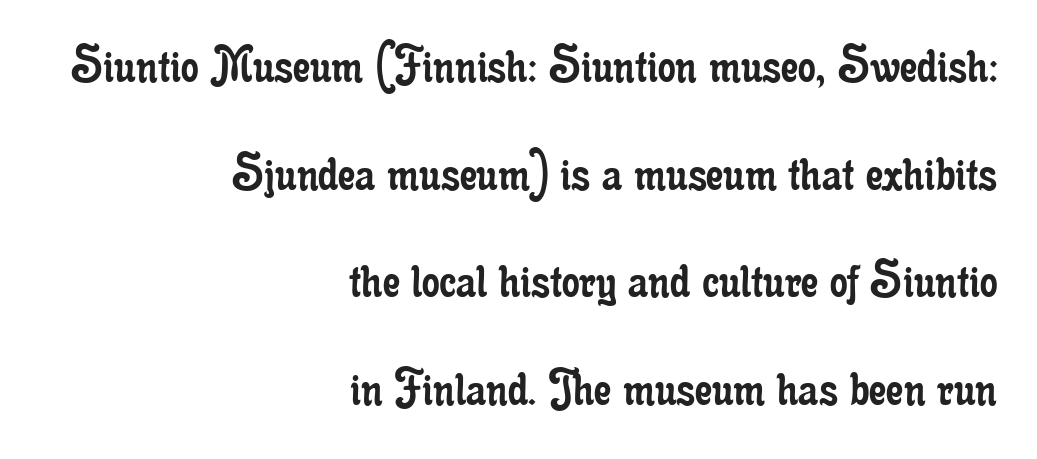
The image shows 56 px regular-weight, condensed serif type, upright; set right-aligned, loose line spacing (1.92x), normal letter spacing, not underlined; low stroke contrast and a small x-height.
